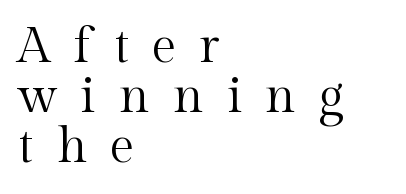
Q: Is the text bold? A: No.
Q: Is the text italic (slanted)? A: No, it is upright.
Q: Is the typeface a serif or a sans-serif typeface? A: Serif.
Q: Is the text underlined? A: No.
Q: How is the paragraph aligned? A: Left-aligned.
Q: Is the spacing between letters normal or unusually wide? A: Unusually wide.
Q: Is the spacing between lines tight, normal or loose? A: Tight.
Q: Width (condensed, normal, or wide)? A: Normal.
Q: x-height? A: Medium.
Q: Monospaced? A: No.
